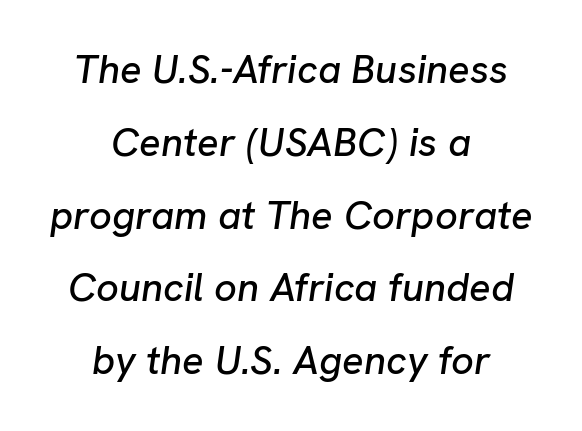
{"italic": "yes", "lean": "right", "slant_degrees": 8, "width": "normal", "stroke_contrast": "low", "x_height": "medium", "monospaced": "no", "underline": "no", "align": "center", "line_spacing_ratio": 1.82, "letter_spacing": "normal", "letter_spacing_em": 0.0, "glyph_px": 40}
